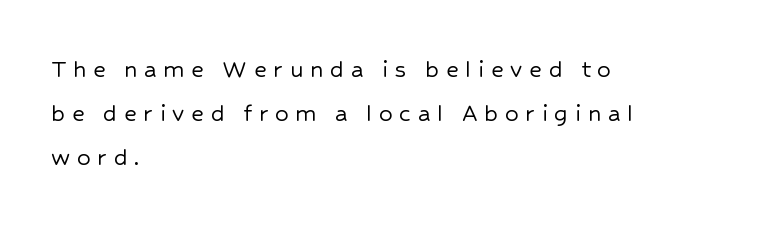
Q: Is the text italic (slanted)? A: No, it is upright.
Q: Is the text underlined? A: No.
Q: How is the paragraph aligned? A: Left-aligned.
Q: Is the spacing between letters normal or unusually wide? A: Unusually wide.
Q: Is the spacing between lines tight, normal or loose? A: Normal.
